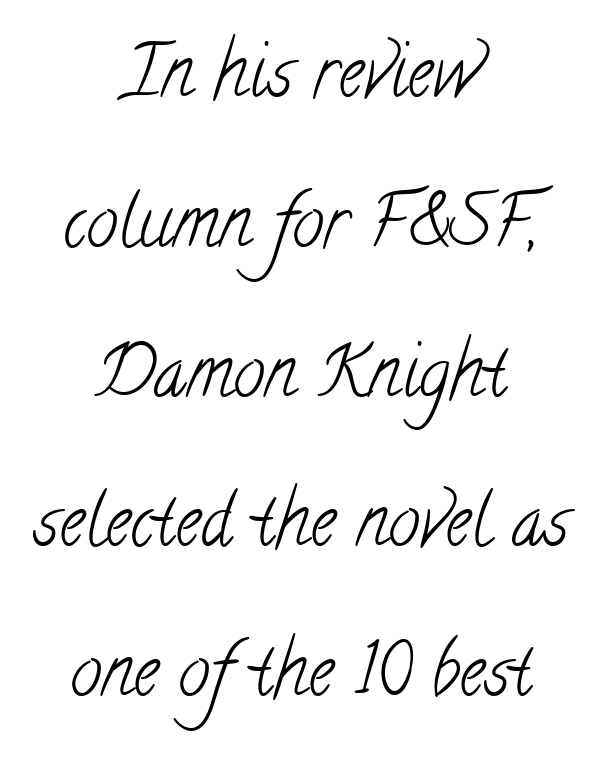
The image shows 71 px light, condensed serif type; set centered, loose line spacing (2.11x), normal letter spacing, not underlined; low stroke contrast and a small x-height.
